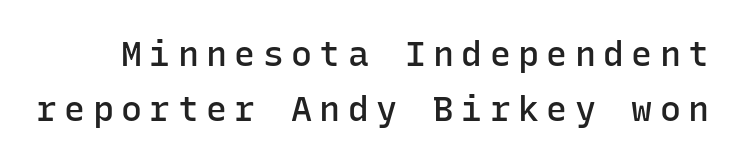
The gaps between neighbouring characters are conspicuously large. The face used here is monospaced, like something from a code editor. Regarding leading, the lines here are spaced in the standard way. Do the letters lean? They stand straight.
